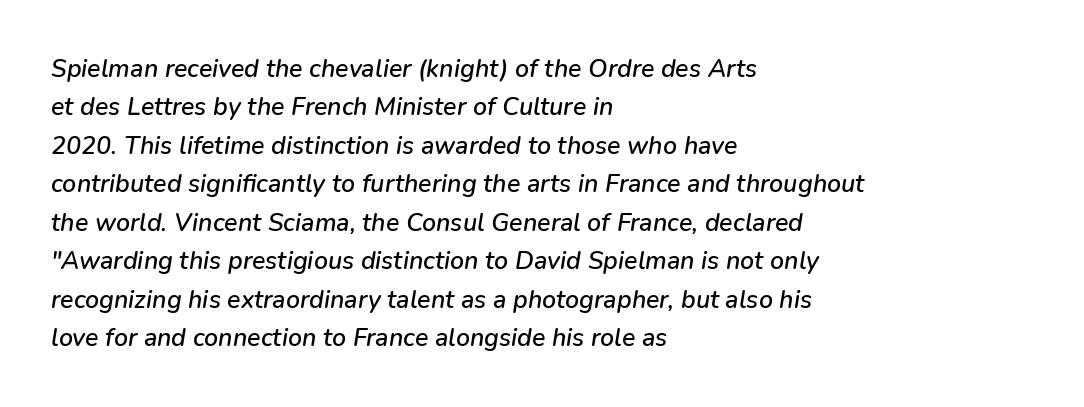
Rule under the text: the space is simply empty. The passage shown has conventional tracking throughout. Left-aligned paragraph, ragged on the right. Horizontal bands of white between lines are of average thickness. If you drew a line through each stem, it would be angled.
